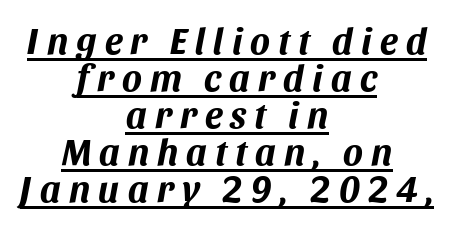
Q: Is the text bold? A: Yes.
Q: Is the text italic (slanted)? A: Yes, it leans right by about 11 degrees.
Q: Is the text underlined? A: Yes.
Q: How is the paragraph aligned? A: Centered.
Q: Is the spacing between letters normal or unusually wide? A: Unusually wide.
Q: Is the spacing between lines tight, normal or loose? A: Tight.
Q: Width (condensed, normal, or wide)? A: Normal.
Q: Stroke contrast? A: Medium.
Q: x-height? A: Large.
Q: Monospaced? A: No.
